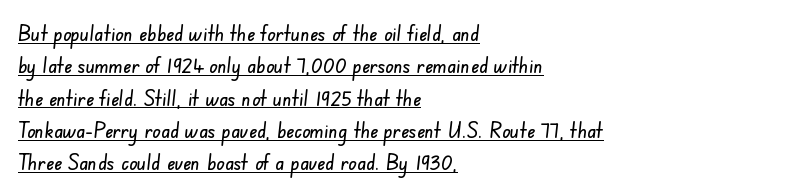
{"underline": "yes", "align": "left", "line_spacing": "normal", "line_spacing_ratio": 1.47, "letter_spacing": "normal", "letter_spacing_em": 0.0, "glyph_px": 22}
